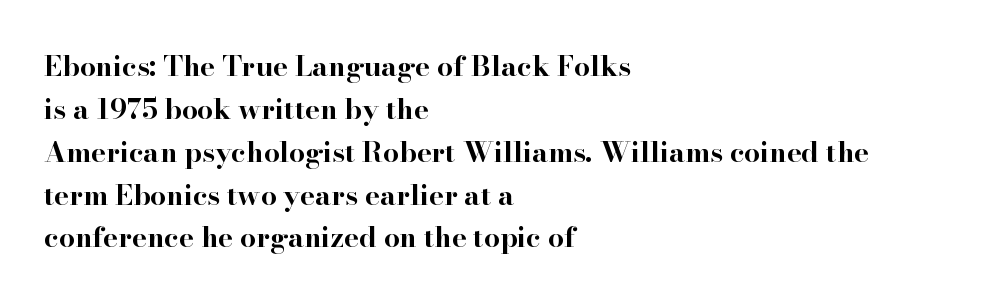
The image shows 28 px bold, wide serif type, upright; set left-aligned, normal line spacing (1.53x), normal letter spacing, not underlined; high stroke contrast and a small x-height.
